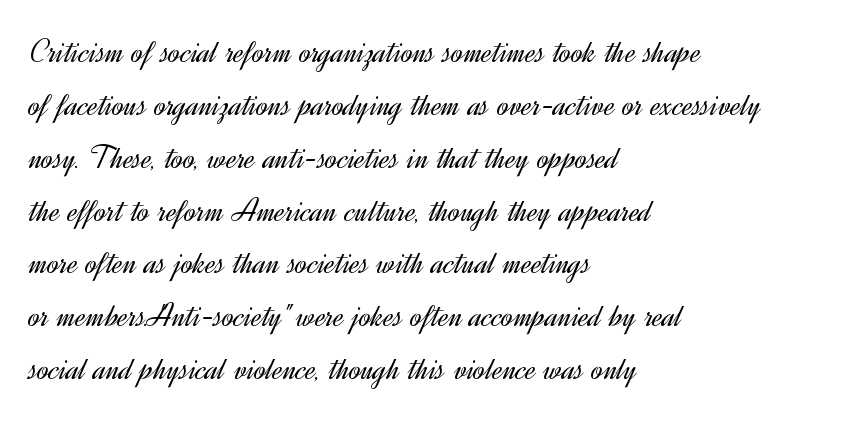
The image shows 35 px light sans-serif type; set left-aligned, normal line spacing (1.51x), normal letter spacing, not underlined; a small x-height.
